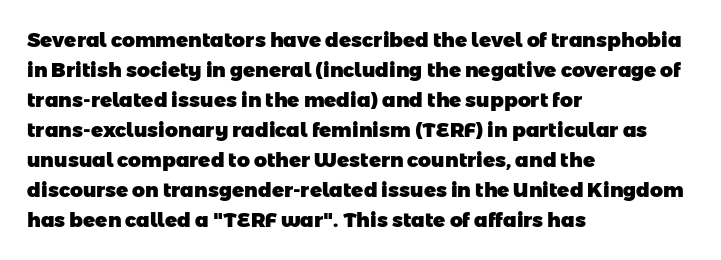
Q: Is the text bold? A: Yes.
Q: Is the text underlined? A: No.
Q: How is the paragraph aligned? A: Left-aligned.
Q: Is the spacing between letters normal or unusually wide? A: Normal.
Q: Is the spacing between lines tight, normal or loose? A: Normal.
